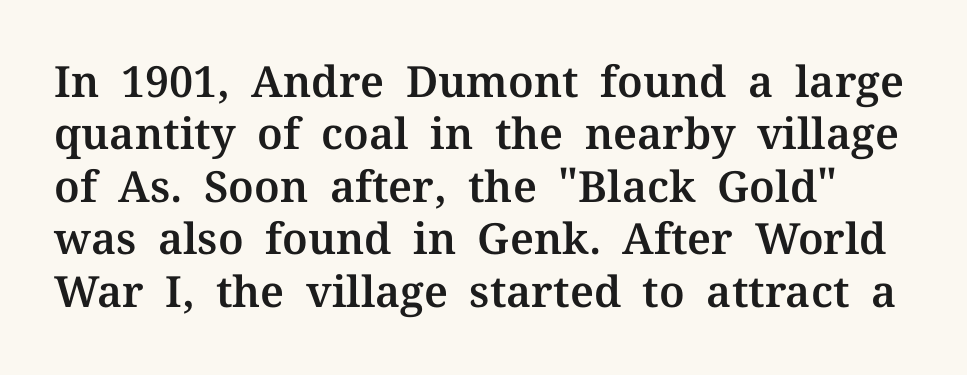
Q: Is the text italic (slanted)? A: No, it is upright.
Q: Is the typeface a serif or a sans-serif typeface? A: Serif.
Q: Is the text underlined? A: No.
Q: Is the spacing between letters normal or unusually wide? A: Normal.
Q: Width (condensed, normal, or wide)? A: Normal.
Q: Stroke contrast? A: Medium.
Q: x-height? A: Medium.
Q: Monospaced? A: No.
